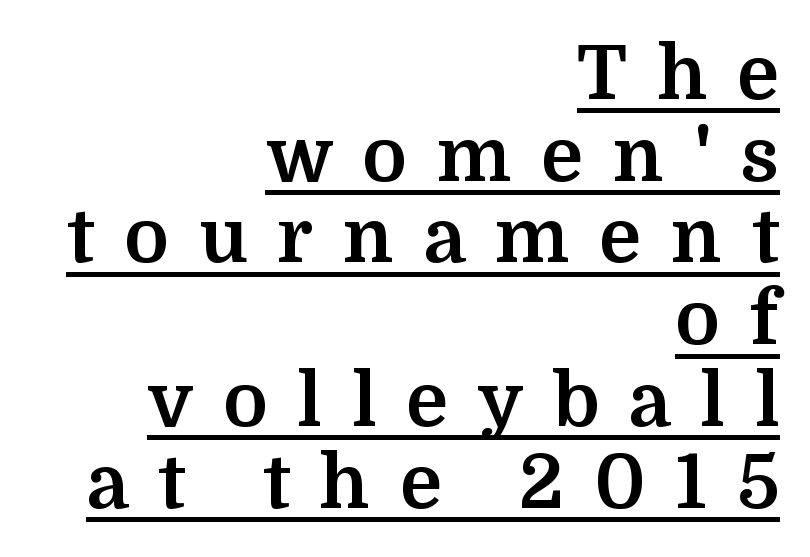
Q: Is the text bold? A: Yes.
Q: Is the text italic (slanted)? A: No, it is upright.
Q: Is the typeface a serif or a sans-serif typeface? A: Serif.
Q: Is the text underlined? A: Yes.
Q: How is the paragraph aligned? A: Right-aligned.
Q: Is the spacing between letters normal or unusually wide? A: Unusually wide.
Q: Is the spacing between lines tight, normal or loose? A: Tight.
Q: Width (condensed, normal, or wide)? A: Normal.
Q: Stroke contrast? A: Medium.
Q: x-height? A: Medium.
Q: Monospaced? A: No.
